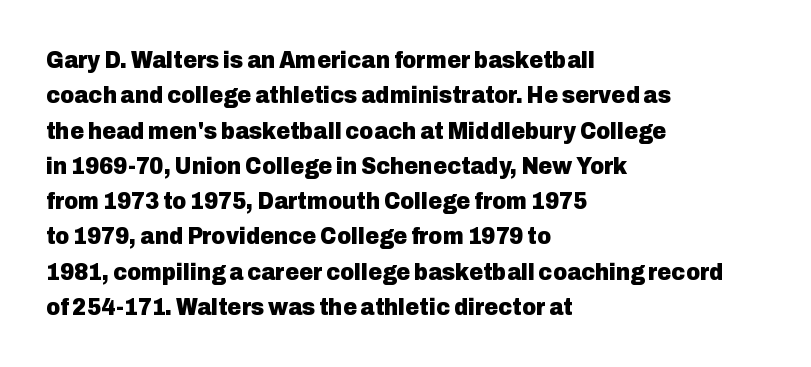
The image shows 24 px bold type, upright; set left-aligned, normal line spacing (1.47x), normal letter spacing, not underlined.
